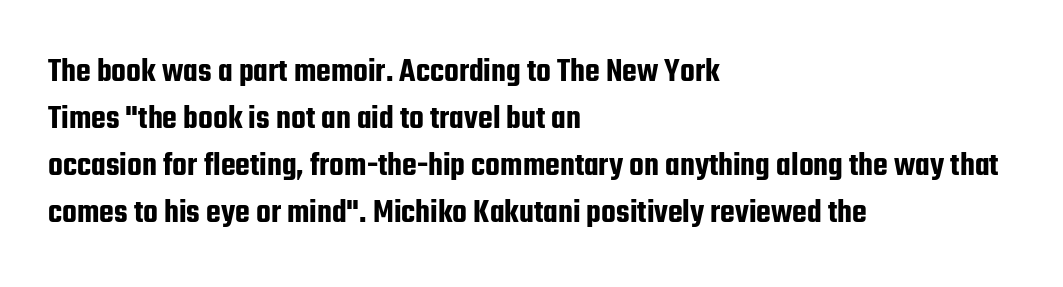
Q: Is the text italic (slanted)? A: No, it is upright.
Q: Is the typeface a serif or a sans-serif typeface? A: Sans-serif.
Q: Is the text underlined? A: No.
Q: How is the paragraph aligned? A: Left-aligned.
Q: Is the spacing between letters normal or unusually wide? A: Normal.
Q: Is the spacing between lines tight, normal or loose? A: Normal.
Q: Width (condensed, normal, or wide)? A: Condensed.
Q: Stroke contrast? A: Low.
Q: x-height? A: Medium.
Q: Monospaced? A: No.
